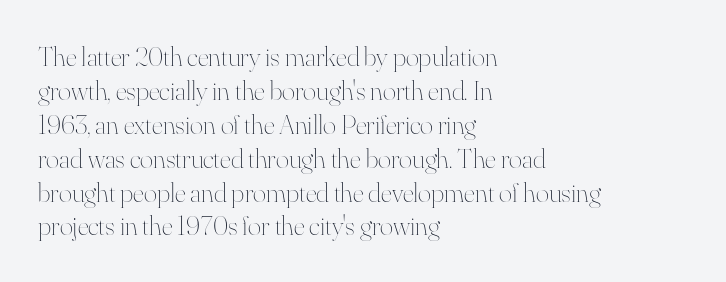
Q: Is the text bold? A: No.
Q: Is the text italic (slanted)? A: No, it is upright.
Q: Is the text underlined? A: No.
Q: How is the paragraph aligned? A: Left-aligned.
Q: Is the spacing between letters normal or unusually wide? A: Normal.
Q: Width (condensed, normal, or wide)? A: Normal.
Q: Stroke contrast? A: High.
Q: x-height? A: Small.
Q: Monospaced? A: No.
